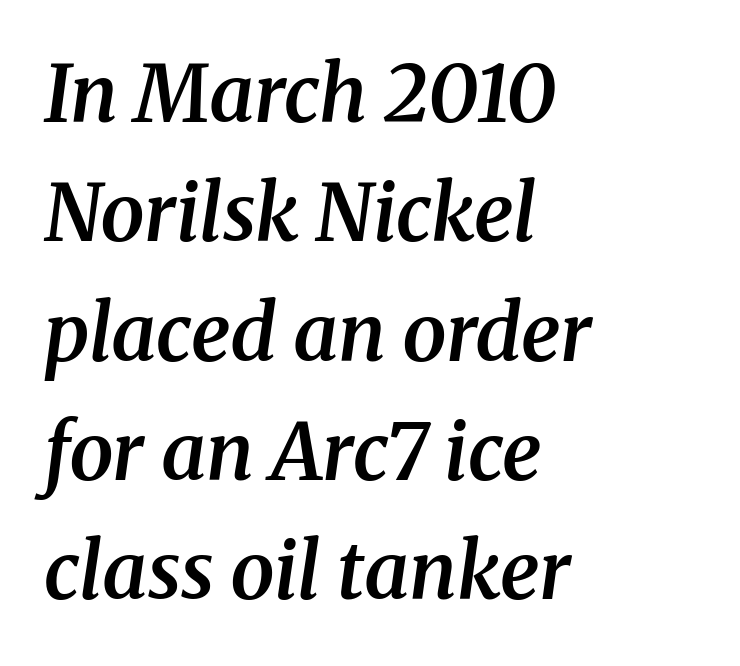
{"serif": "yes", "italic": "yes", "lean": "right", "slant_degrees": 8, "bold": "semi", "weight": "semibold", "width": "normal", "stroke_contrast": "medium", "x_height": "medium", "monospaced": "no", "underline": "no", "align": "left", "line_spacing": "normal", "line_spacing_ratio": 1.51, "letter_spacing": "normal", "letter_spacing_em": 0.0, "glyph_px": 79}
